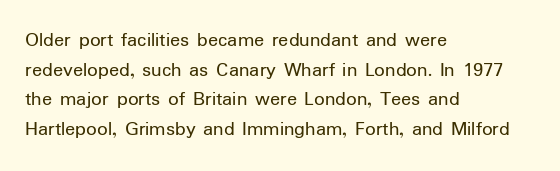
The image shows 21 px text type, upright; set left-aligned, normal line spacing (1.41x), normal letter spacing, not underlined.
